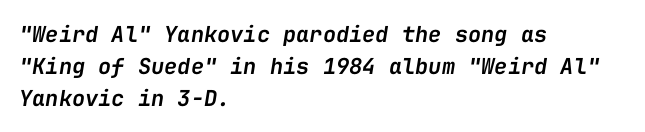
{"italic": "yes", "lean": "right", "slant_degrees": 9, "bold": "semi", "underline": "no", "align": "left", "line_spacing": "normal", "line_spacing_ratio": 1.45, "letter_spacing": "normal", "letter_spacing_em": 0.0, "glyph_px": 22}
